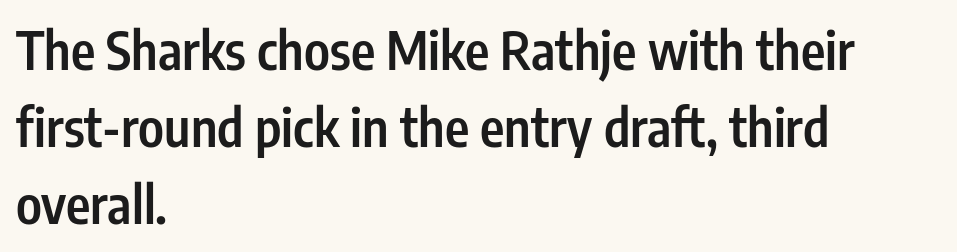
The image shows 52 px semibold, condensed sans-serif type, upright; set left-aligned, normal line spacing (1.48x), normal letter spacing, not underlined; low stroke contrast and a medium x-height.
